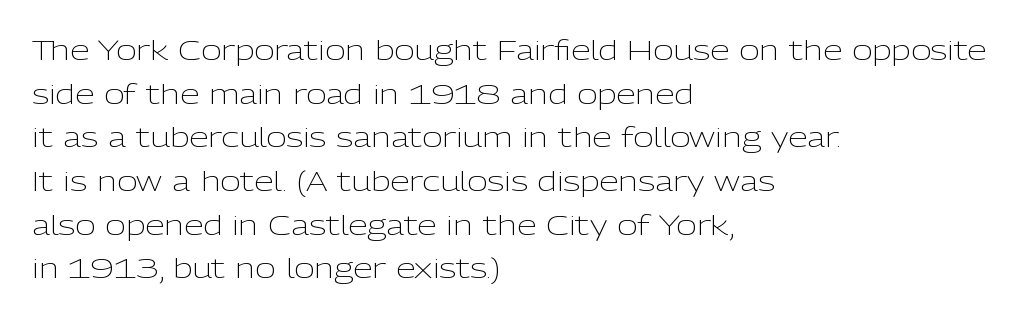
{"serif": "no", "italic": "no", "bold": "no", "weight": "light", "width": "normal", "stroke_contrast": "low", "x_height": "medium", "monospaced": "no", "underline": "no", "align": "left", "line_spacing": "normal", "line_spacing_ratio": 1.56, "letter_spacing": "normal", "letter_spacing_em": 0.0, "glyph_px": 28}
